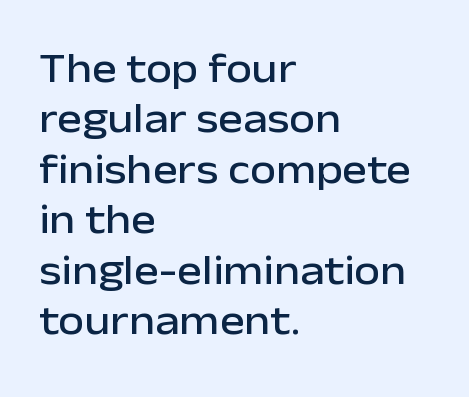
Q: Is the text italic (slanted)? A: No, it is upright.
Q: Is the typeface a serif or a sans-serif typeface? A: Sans-serif.
Q: Is the text underlined? A: No.
Q: How is the paragraph aligned? A: Left-aligned.
Q: Is the spacing between letters normal or unusually wide? A: Normal.
Q: Width (condensed, normal, or wide)? A: Normal.
Q: Stroke contrast? A: Low.
Q: x-height? A: Medium.
Q: Monospaced? A: No.
